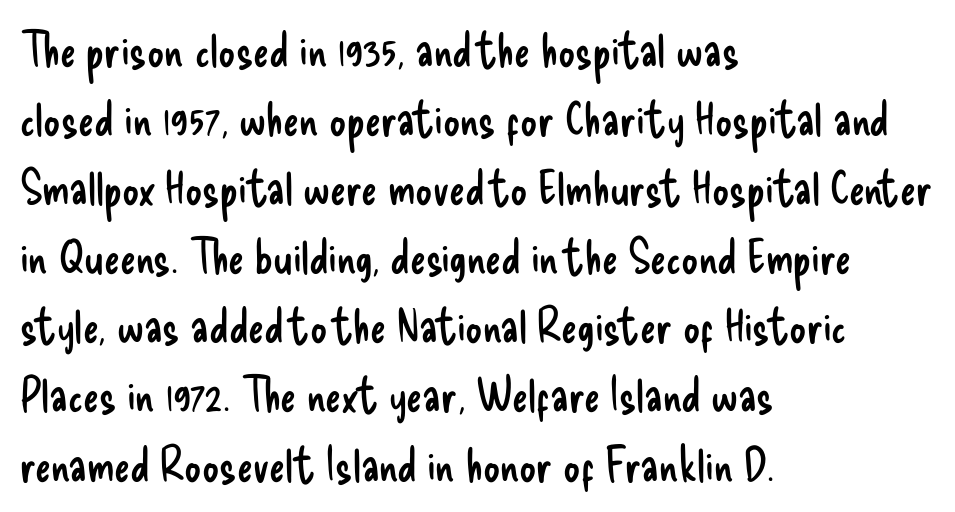
Summary of weight: not heavy and not bold. The block of text has a typical density, with ordinary space between rows. A typesetter would mark this as roman, not italic. The rendering shows plain stroke endings on the letterforms — a sans-serif design. The horizontal fit of the characters is conventional and even.
